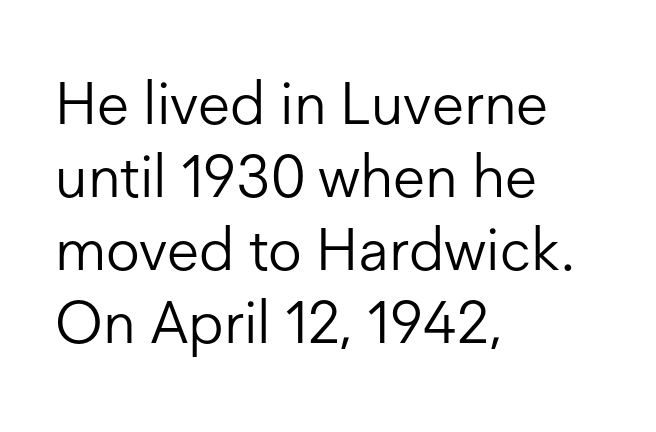
Q: Is the text bold? A: No.
Q: Is the text italic (slanted)? A: No, it is upright.
Q: Is the typeface a serif or a sans-serif typeface? A: Sans-serif.
Q: Is the text underlined? A: No.
Q: How is the paragraph aligned? A: Left-aligned.
Q: Is the spacing between letters normal or unusually wide? A: Normal.
Q: Width (condensed, normal, or wide)? A: Normal.
Q: Stroke contrast? A: Low.
Q: x-height? A: Medium.
Q: Monospaced? A: No.
